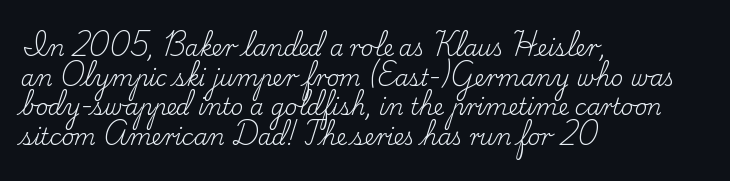
{"bold": "no", "underline": "no", "align": "left", "line_spacing": "normal", "line_spacing_ratio": 1.35, "letter_spacing": "normal", "letter_spacing_em": 0.0, "glyph_px": 22}
